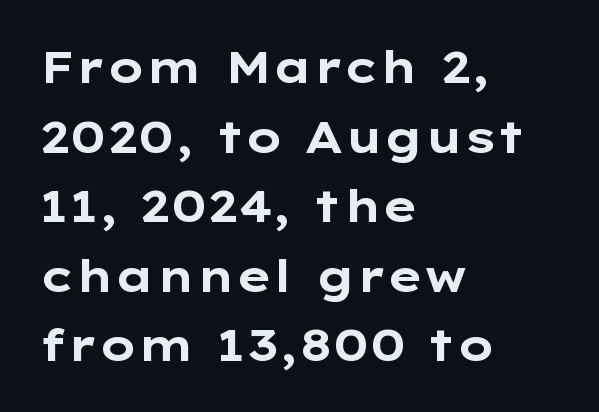
The image shows 44 px bold, wide sans-serif type, upright; set left-aligned, normal line spacing (1.58x), normal letter spacing, not underlined; low stroke contrast and a medium x-height.
